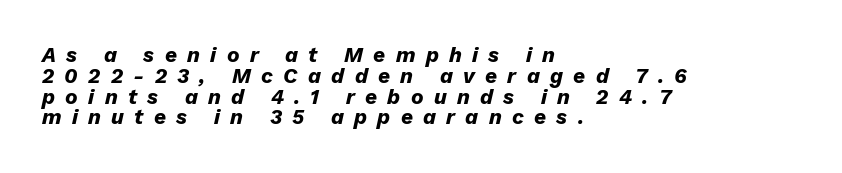
This is oblique type, the kind used for emphasis or titles. Is the block centered? No — it sits flush against the left margin. The letters are bold, with thick, heavy strokes. Compared with typical body copy, the letter spacing here is much looser.
